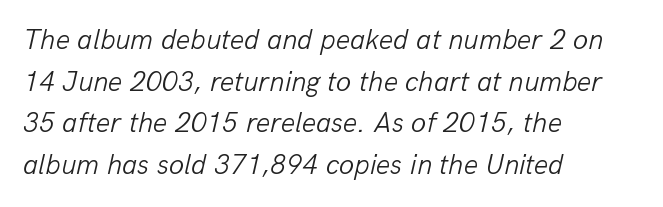
Q: Is the text bold? A: No.
Q: Is the text italic (slanted)? A: Yes, it leans right by about 13 degrees.
Q: Is the text underlined? A: No.
Q: How is the paragraph aligned? A: Left-aligned.
Q: Is the spacing between letters normal or unusually wide? A: Normal.
Q: Is the spacing between lines tight, normal or loose? A: Normal.
Q: Width (condensed, normal, or wide)? A: Normal.
Q: Stroke contrast? A: Low.
Q: x-height? A: Medium.
Q: Monospaced? A: No.
